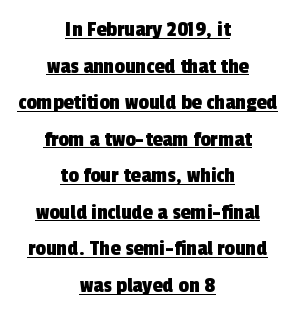
The image shows 23 px text type; set centered, normal line spacing (1.59x), normal letter spacing, underlined.
